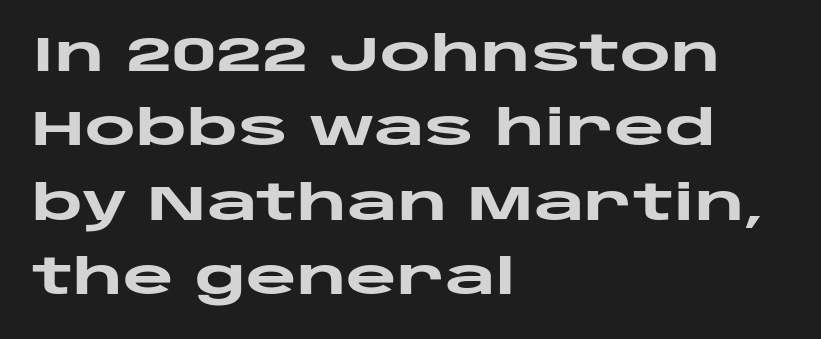
Each row of text sits above clean, open space. Each word holds together tightly as a unit, with standard inter-letter gaps. The typesetter chose a ragged-right arrangement here. Is this a fixed-width face? No — the glyphs have proportional, varying widths.
